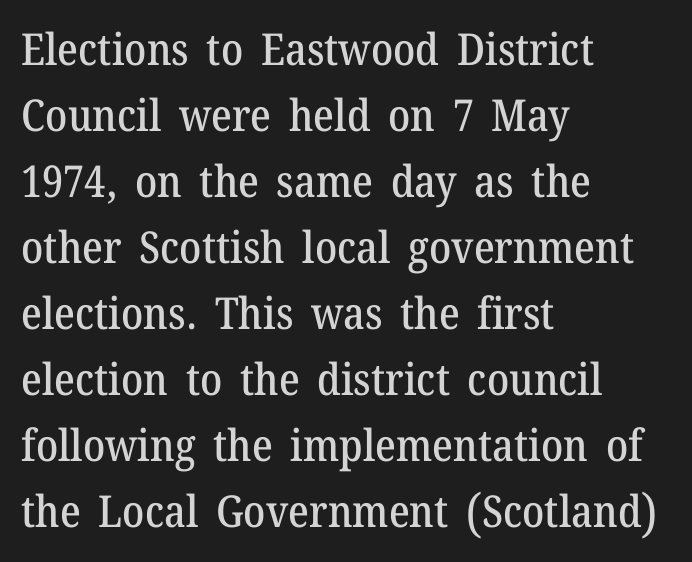
The image shows 44 px serif type, upright; set left-aligned, normal line spacing (1.5x), normal letter spacing, not underlined; medium stroke contrast and a medium x-height.
